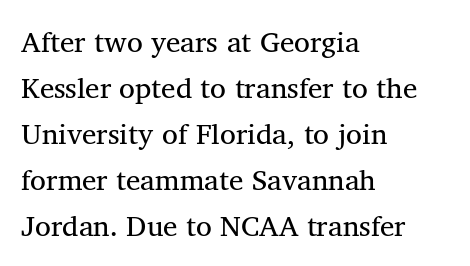
Q: Is the text bold? A: No.
Q: Is the typeface a serif or a sans-serif typeface? A: Serif.
Q: Is the text underlined? A: No.
Q: How is the paragraph aligned? A: Left-aligned.
Q: Is the spacing between letters normal or unusually wide? A: Normal.
Q: Is the spacing between lines tight, normal or loose? A: Normal.
Q: Width (condensed, normal, or wide)? A: Normal.
Q: Stroke contrast? A: Medium.
Q: x-height? A: Medium.
Q: Monospaced? A: No.
